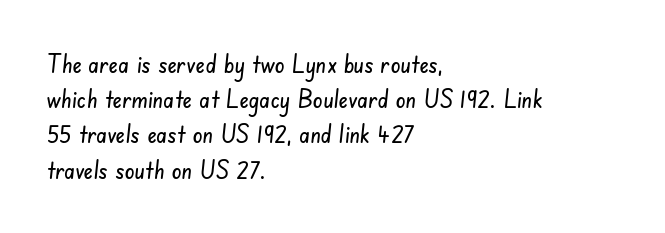
Notice how the passage keeps a crisp vertical edge on the left only. Glance below the letters and you will spot only blank space. Letter spacing: default. One glance says typical: line gaps are just what's usual.
